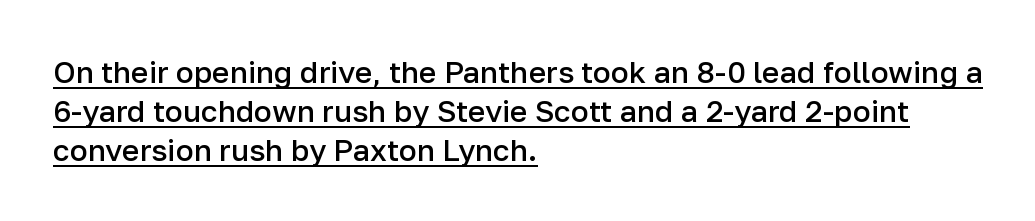
The image shows 30 px semibold sans-serif type, upright; set left-aligned, normal line spacing (1.3x), normal letter spacing, underlined; low stroke contrast and a medium x-height.
